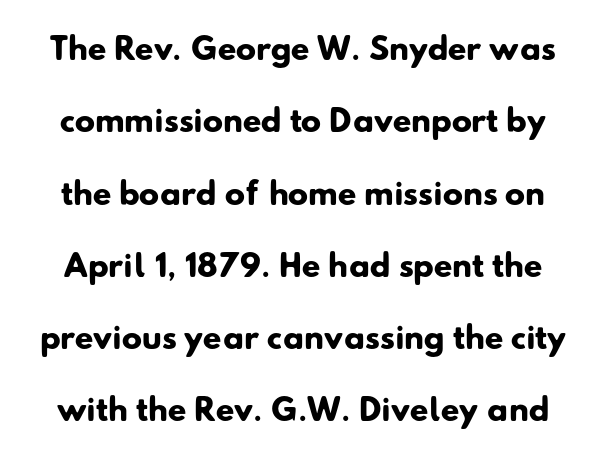
{"serif": "no", "bold": "yes", "weight": "heavy", "width": "normal", "stroke_contrast": "low", "x_height": "small", "monospaced": "no", "underline": "no", "line_spacing": "loose", "line_spacing_ratio": 2.41, "letter_spacing": "normal", "letter_spacing_em": 0.0, "glyph_px": 30}
